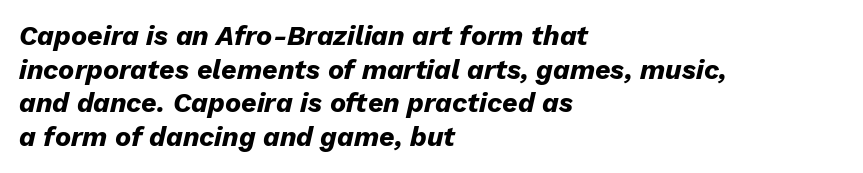
The image shows 27 px bold type, italic (leaning right); set left-aligned, normal line spacing (1.25x), normal letter spacing, not underlined.
